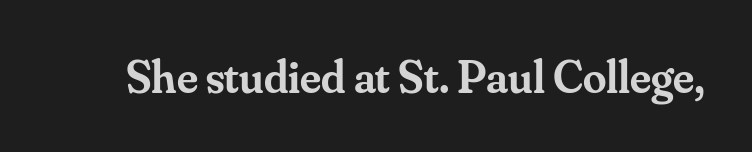
You could not count columns in this text — the font is proportionally spaced. This is the regular roman posture of the typeface. Look at the bottom of the vertical strokes: they flare into serifs here. On the weight axis this lands at semibold, roughly 600. Glyph-to-glyph distance matches everyday printed text.
